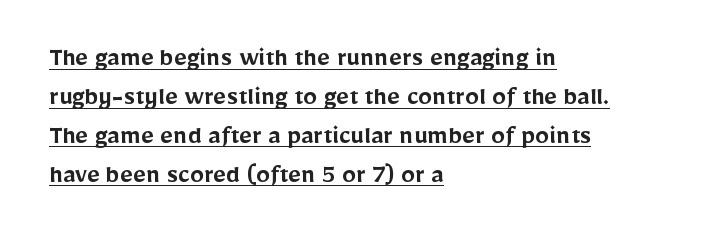
Q: Is the text bold? A: Semi-bold.
Q: Is the text italic (slanted)? A: No, it is upright.
Q: Is the typeface a serif or a sans-serif typeface? A: Sans-serif.
Q: Is the text underlined? A: Yes.
Q: How is the paragraph aligned? A: Left-aligned.
Q: Is the spacing between letters normal or unusually wide? A: Normal.
Q: Is the spacing between lines tight, normal or loose? A: Normal.
Q: Width (condensed, normal, or wide)? A: Normal.
Q: Stroke contrast? A: Low.
Q: x-height? A: Medium.
Q: Monospaced? A: No.
